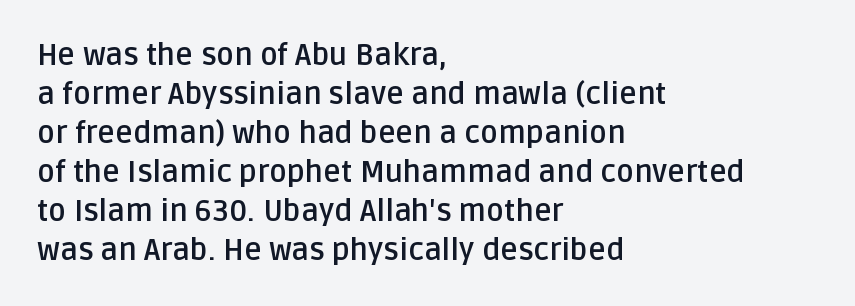
{"serif": "no", "italic": "no", "bold": "yes", "weight": "semibold", "width": "normal", "stroke_contrast": "low", "x_height": "large", "monospaced": "no", "underline": "no", "align": "left", "line_spacing": "normal", "line_spacing_ratio": 1.3, "letter_spacing": "normal", "letter_spacing_em": 0.0, "glyph_px": 30}
